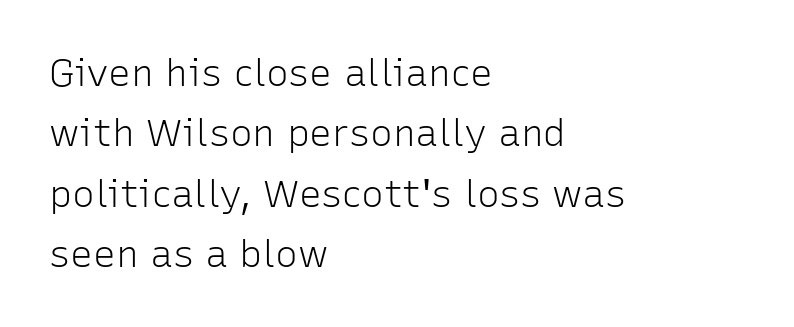
Q: Is the text bold? A: No.
Q: Is the text italic (slanted)? A: No, it is upright.
Q: Is the typeface a serif or a sans-serif typeface? A: Sans-serif.
Q: Is the text underlined? A: No.
Q: How is the paragraph aligned? A: Left-aligned.
Q: Is the spacing between letters normal or unusually wide? A: Normal.
Q: Is the spacing between lines tight, normal or loose? A: Normal.
Q: Width (condensed, normal, or wide)? A: Normal.
Q: Stroke contrast? A: Low.
Q: x-height? A: Medium.
Q: Monospaced? A: No.
